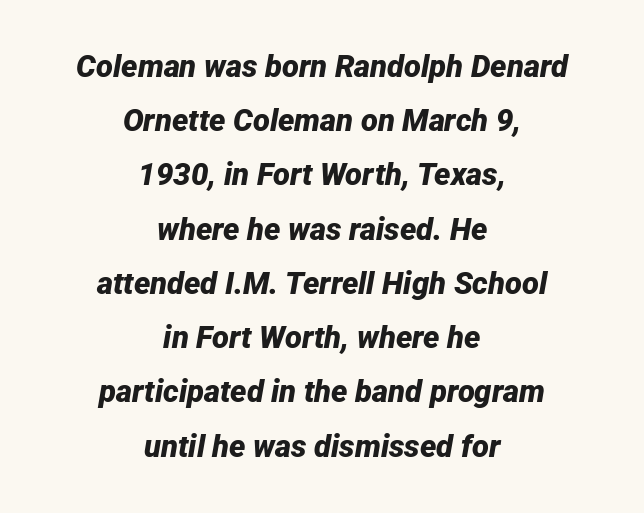
{"italic": "yes", "lean": "right", "slant_degrees": 12, "bold": "yes", "weight": "bold", "width": "normal", "stroke_contrast": "low", "x_height": "medium", "monospaced": "no", "underline": "no", "align": "center", "line_spacing_ratio": 1.75, "letter_spacing": "normal", "letter_spacing_em": 0.0, "glyph_px": 31}
